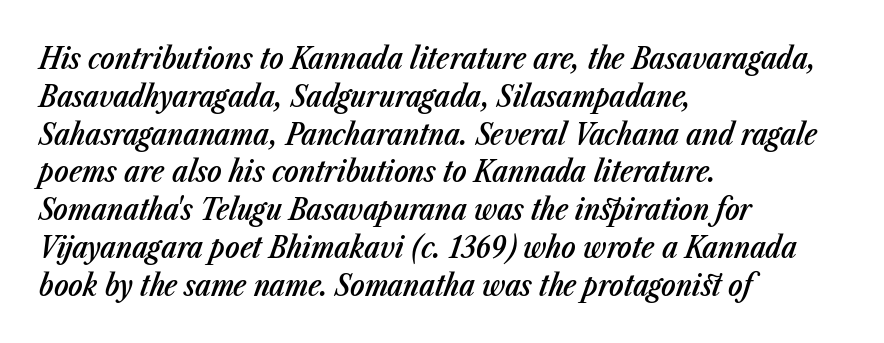
Q: Is the text bold? A: Semi-bold.
Q: Is the text italic (slanted)? A: Yes, it leans right by about 23 degrees.
Q: Is the text underlined? A: No.
Q: How is the paragraph aligned? A: Left-aligned.
Q: Is the spacing between letters normal or unusually wide? A: Normal.
Q: Is the spacing between lines tight, normal or loose? A: Normal.
Q: Width (condensed, normal, or wide)? A: Condensed.
Q: Stroke contrast? A: Low.
Q: x-height? A: Medium.
Q: Monospaced? A: No.
